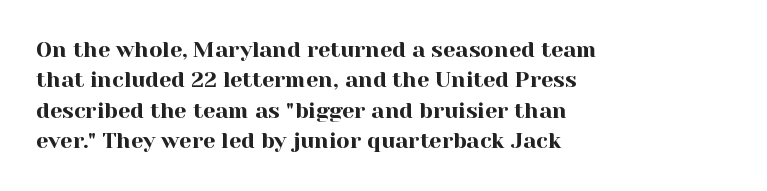
{"italic": "no", "underline": "no", "align": "left", "line_spacing": "normal", "line_spacing_ratio": 1.38, "letter_spacing": "normal", "letter_spacing_em": 0.0, "glyph_px": 22}
